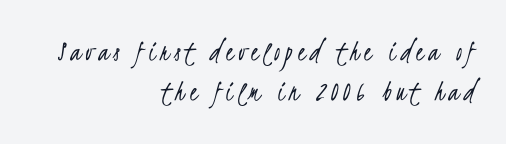
{"serif": "no", "bold": "no", "weight": "light", "width": "condensed", "stroke_contrast": "low", "x_height": "small", "monospaced": "no", "underline": "no", "align": "right", "line_spacing": "normal", "line_spacing_ratio": 1.33, "glyph_px": 30}
